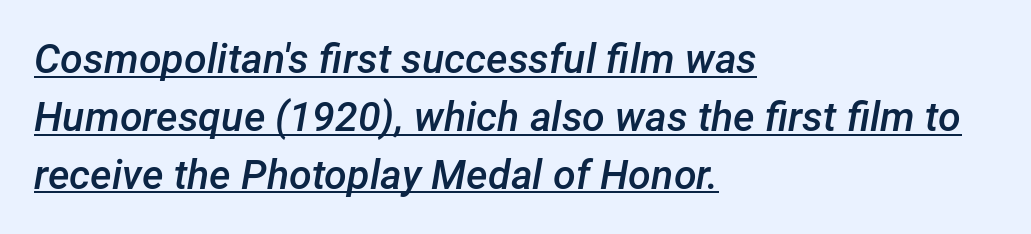
Q: Is the text bold? A: Semi-bold.
Q: Is the text italic (slanted)? A: Yes, it leans right by about 12 degrees.
Q: Is the text underlined? A: Yes.
Q: How is the paragraph aligned? A: Left-aligned.
Q: Is the spacing between letters normal or unusually wide? A: Normal.
Q: Is the spacing between lines tight, normal or loose? A: Normal.
Q: Width (condensed, normal, or wide)? A: Normal.
Q: Stroke contrast? A: Low.
Q: x-height? A: Medium.
Q: Monospaced? A: No.
